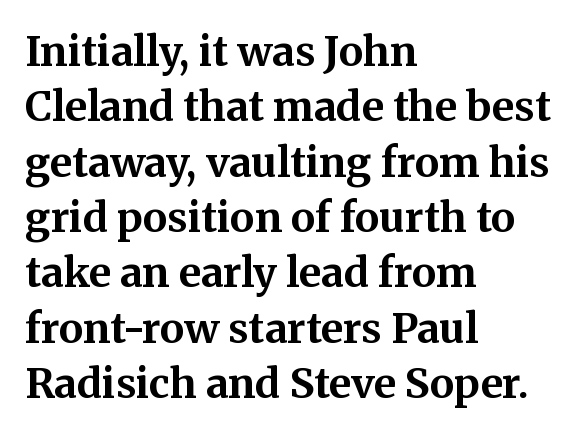
{"serif": "yes", "italic": "no", "bold": "yes", "weight": "bold", "width": "normal", "stroke_contrast": "medium", "x_height": "medium", "monospaced": "no", "underline": "no", "align": "left", "line_spacing": "normal", "line_spacing_ratio": 1.35, "letter_spacing": "normal", "letter_spacing_em": 0.0, "glyph_px": 41}
